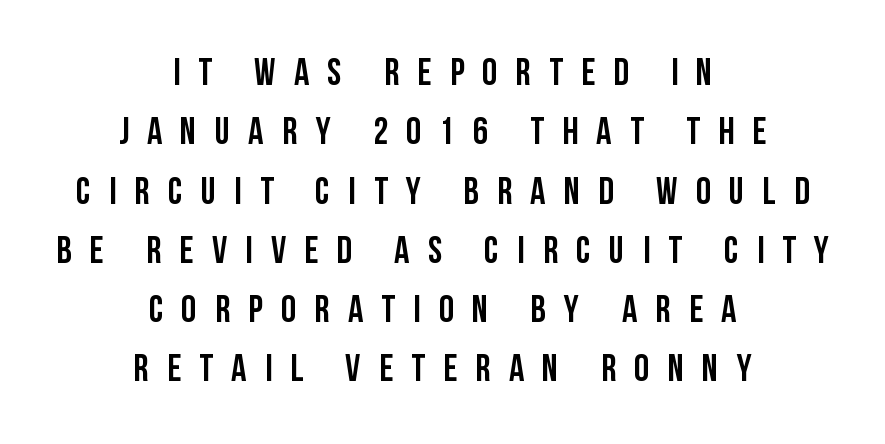
The image shows 38 px condensed sans-serif type, upright; set centered, normal line spacing (1.56x), unusually wide letter spacing (+0.48 em), not underlined; low stroke contrast and a large x-height.
